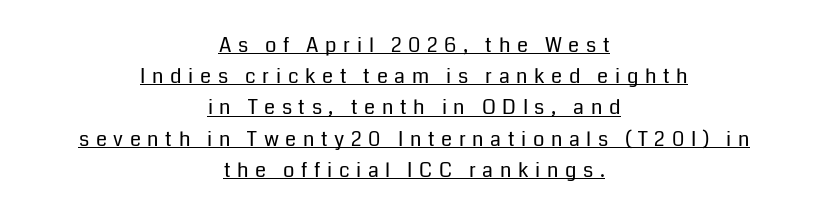
You can see a thin bar hugging the bottom of the glyphs. Vertically, the passage feels balanced, rows spaced as you'd expect. This is not heavy type; no bold has been used. The text block is weighted toward neither margin, spreading evenly from the middle. Upright lettering throughout.
